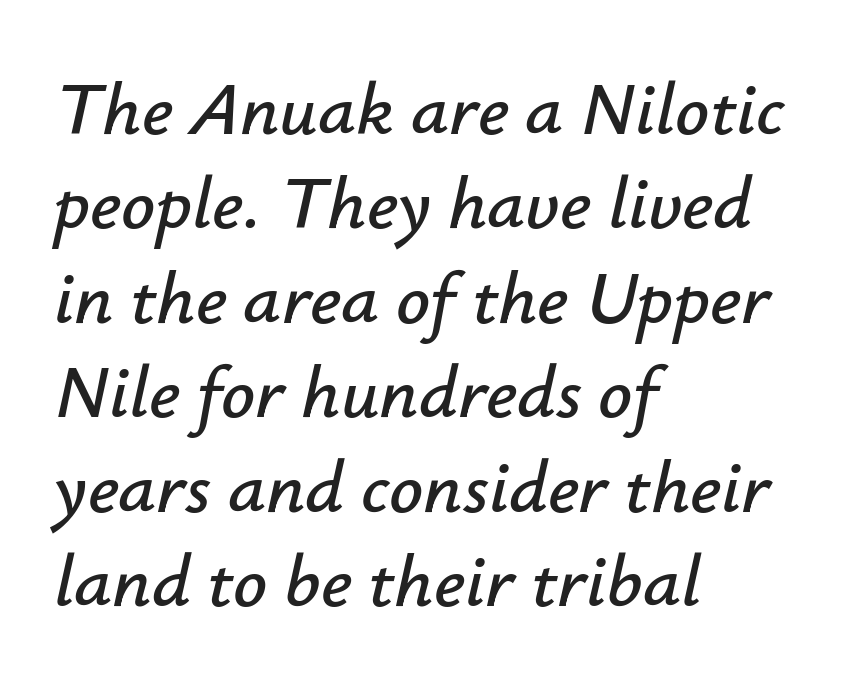
The space between consecutive lines is moderate. The words here are not underlined. Rendered with sloped, italic letterforms. Character widths vary here, with narrow letters taking less room than wide ones. Compared with a centered layout, this one pins lines to the left instead. The gaps between neighbouring characters are ordinary and unremarkable.
